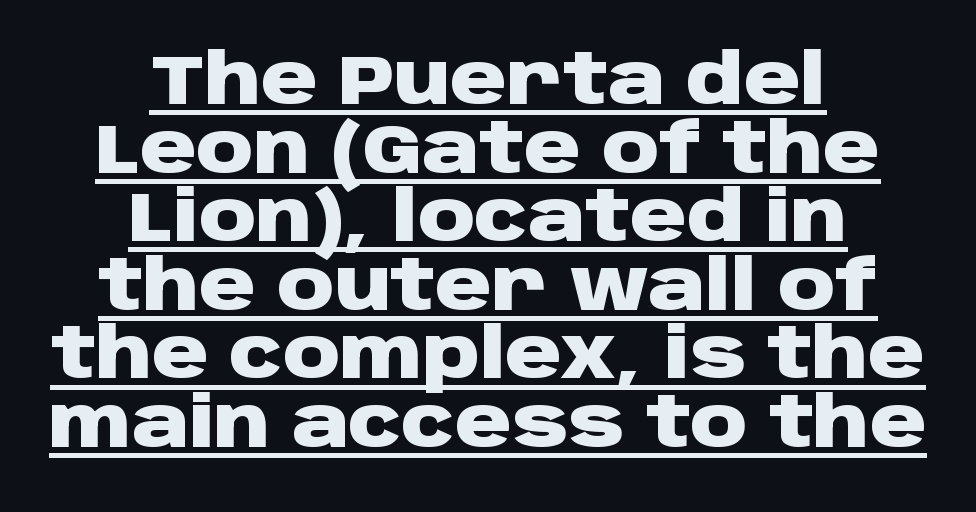
One-word summary of the alignment: center. Caption: lettering with a line underneath. This rendering leaves character spacing at its baseline value. In terms of weight, the rendering is a true, heavy bold. The letters advance in unequal steps, a hallmark of proportional type. Every character sits straight up, as roman type does.
